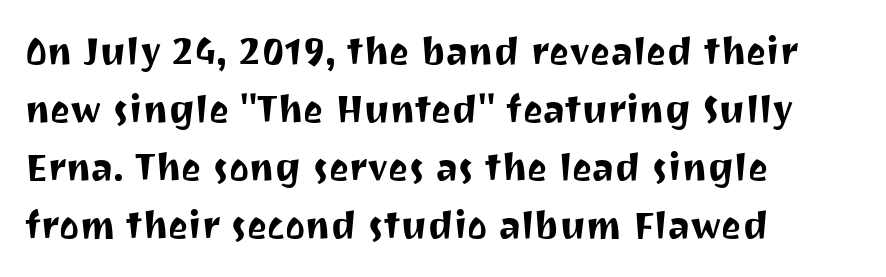
The image shows 38 px sans-serif type, upright; set left-aligned, normal line spacing (1.53x), normal letter spacing, not underlined; medium stroke contrast and a medium x-height.
